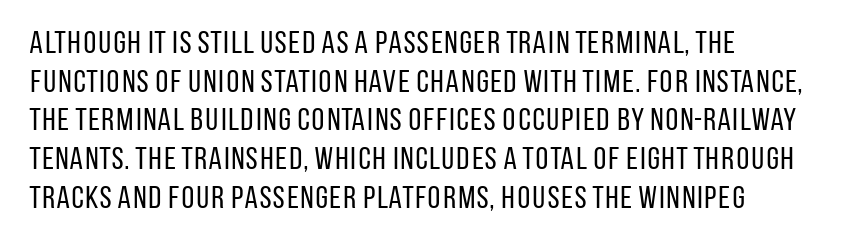
Q: Is the text bold? A: No.
Q: Is the text italic (slanted)? A: No, it is upright.
Q: Is the typeface a serif or a sans-serif typeface? A: Sans-serif.
Q: Is the text underlined? A: No.
Q: How is the paragraph aligned? A: Left-aligned.
Q: Is the spacing between letters normal or unusually wide? A: Normal.
Q: Width (condensed, normal, or wide)? A: Condensed.
Q: Stroke contrast? A: Low.
Q: x-height? A: Large.
Q: Monospaced? A: No.
